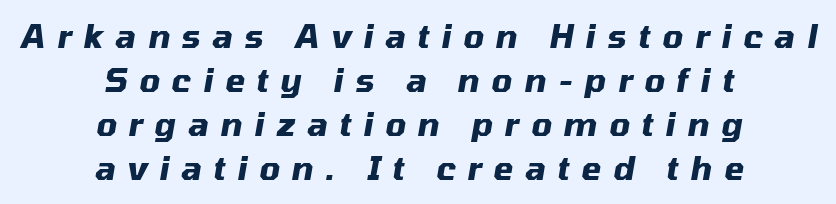
{"italic": "yes", "lean": "right", "slant_degrees": 10, "bold": "yes", "weight": "heavy", "width": "normal", "stroke_contrast": "medium", "x_height": "medium", "monospaced": "no", "underline": "no", "align": "center", "line_spacing": "normal", "line_spacing_ratio": 1.38, "letter_spacing": "wide", "letter_spacing_em": 0.37, "glyph_px": 32}
